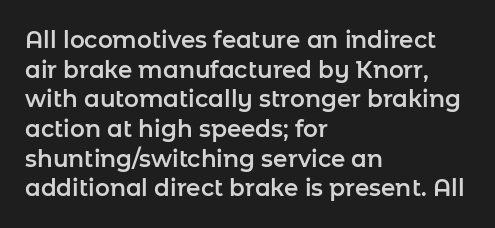
Descenders are the only things crossing below the line. A classic flush-left, rag-right setting is used for this passage. Upright lettering throughout. Quick note: interline space is typical. Letter spacing: default.
